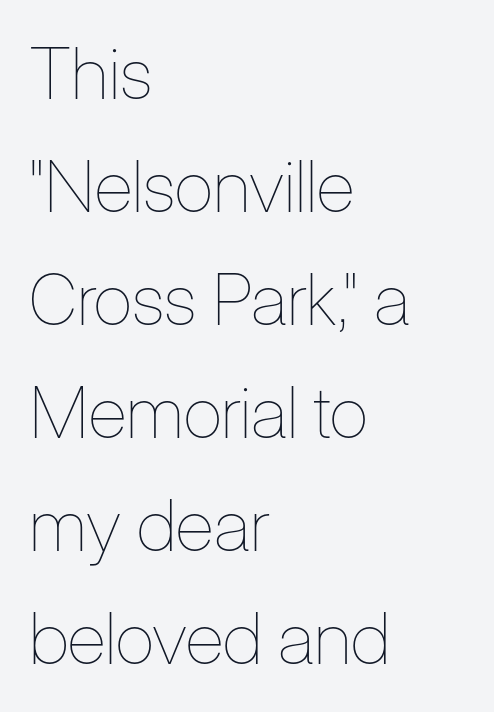
Q: Is the text bold? A: No.
Q: Is the text italic (slanted)? A: No, it is upright.
Q: Is the text underlined? A: No.
Q: How is the paragraph aligned? A: Left-aligned.
Q: Is the spacing between letters normal or unusually wide? A: Normal.
Q: Is the spacing between lines tight, normal or loose? A: Normal.
Q: Width (condensed, normal, or wide)? A: Condensed.
Q: Stroke contrast? A: Low.
Q: x-height? A: Medium.
Q: Monospaced? A: No.
